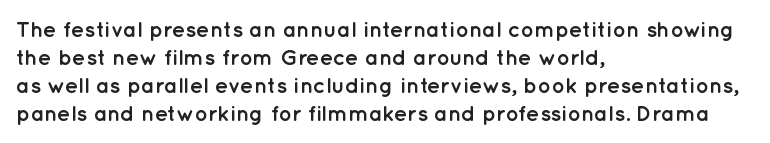
The passage is arranged the way most books set body copy — flush left. No word sits above an underline. Nobody touched the tracking dial on this one. Stroke thickness is high; the sample reads as a true bold.
